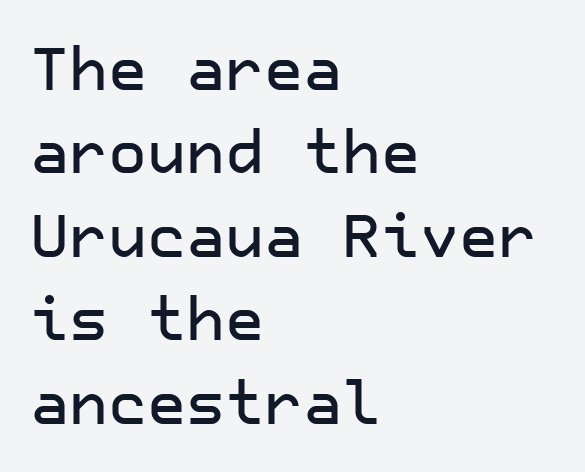
Tracking here is standard; glyphs follow each other at the usual distance. Each new line begins a customary step beneath the previous one. Is there any slant? The stems are plumb. A clean baseline with only descenders dipping below it. The glyphs in this specimen are sans serif. Does the copy run flush right? No — it runs flush left.
